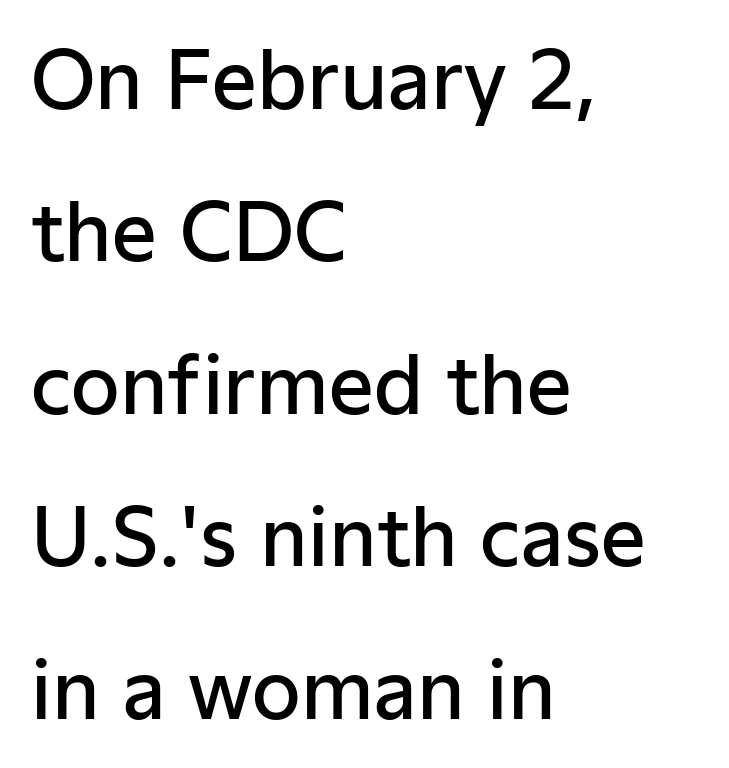
In terms of weight, the rendering is demibold, just under bold. The passage shown has conventional tracking throughout. Layout note: lines flush left. Are there feet on the stems? There aren't — it's a sans.
